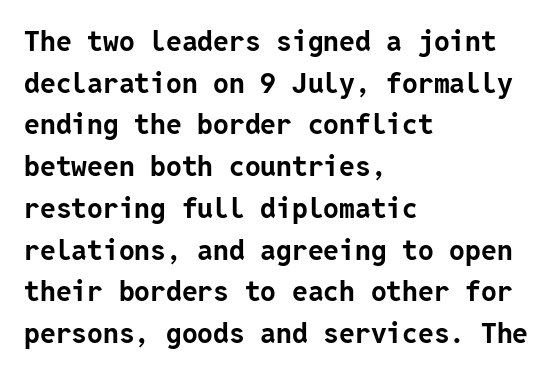
Regarding serifs, this sample does without them. The lines are quadded left. A typesetter would call this zero additional tracking. Horizontal bands of white between lines are of average thickness.
